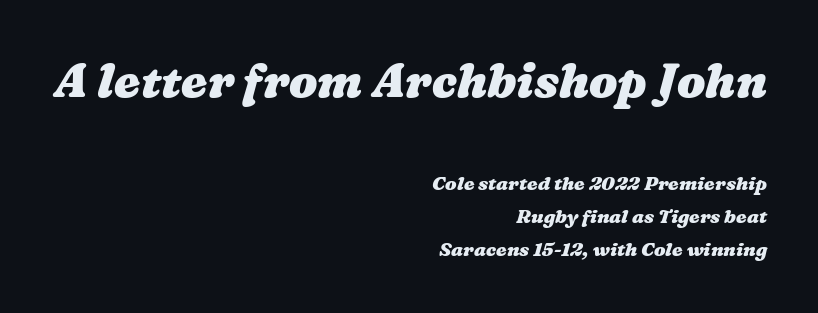
The earlier block is typeset at a bigger size than the later block. The typesetting leans heavy: a genuine bold. Casual observation: everything's shoved over to the right. Check the space under the baseline: it is left empty.
